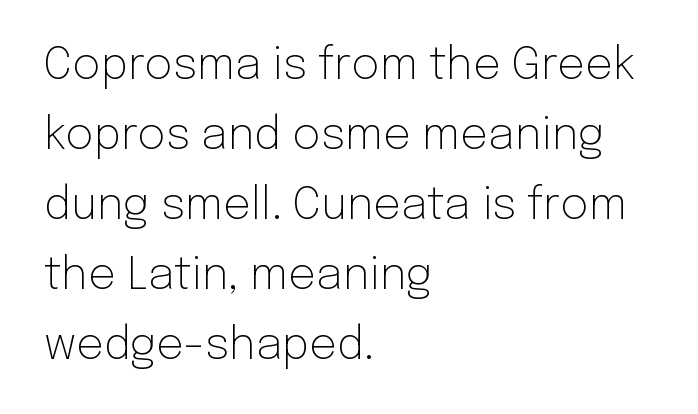
{"serif": "no", "italic": "no", "bold": "no", "weight": "light", "width": "normal", "stroke_contrast": "low", "x_height": "medium", "monospaced": "no", "underline": "no", "align": "left", "line_spacing": "normal", "line_spacing_ratio": 1.59, "letter_spacing": "normal", "letter_spacing_em": 0.0, "glyph_px": 44}
